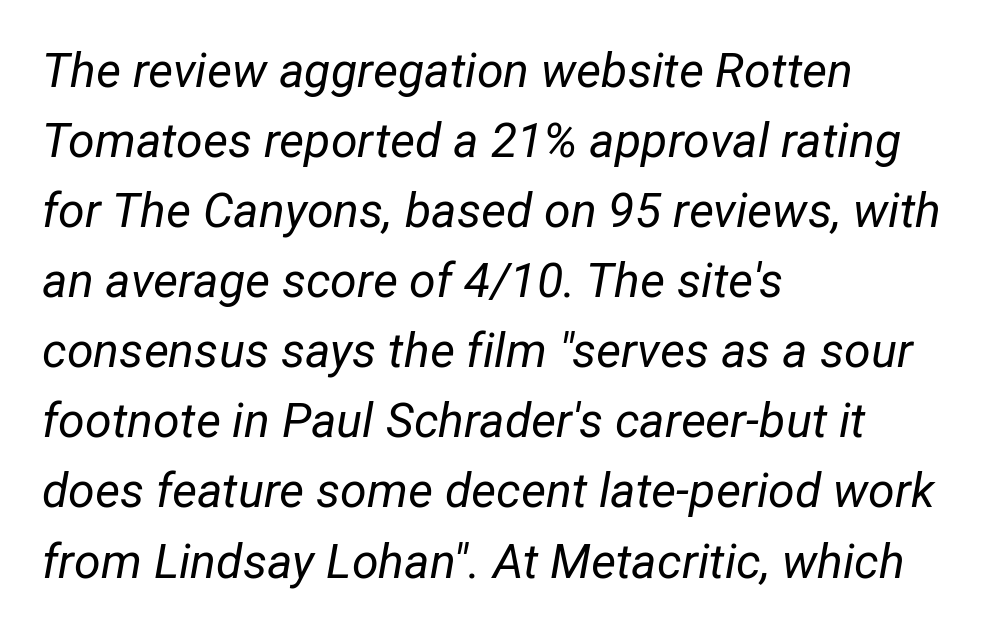
{"italic": "yes", "lean": "right", "slant_degrees": 12, "bold": "no", "weight": "regular", "width": "normal", "stroke_contrast": "low", "x_height": "medium", "monospaced": "no", "underline": "no", "align": "left", "line_spacing": "normal", "line_spacing_ratio": 1.46, "letter_spacing": "normal", "letter_spacing_em": 0.0, "glyph_px": 48}
